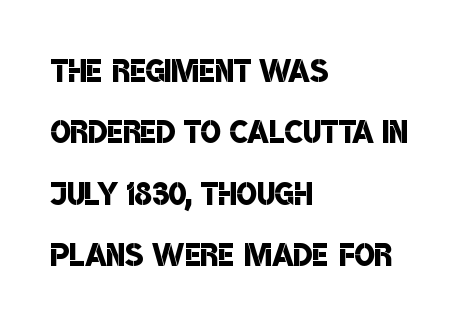
Q: Is the text bold? A: Semi-bold.
Q: Is the typeface a serif or a sans-serif typeface? A: Sans-serif.
Q: Is the text underlined? A: No.
Q: How is the paragraph aligned? A: Left-aligned.
Q: Is the spacing between letters normal or unusually wide? A: Normal.
Q: Is the spacing between lines tight, normal or loose? A: Normal.
Q: Width (condensed, normal, or wide)? A: Condensed.
Q: Stroke contrast? A: Low.
Q: x-height? A: Large.
Q: Monospaced? A: No.
